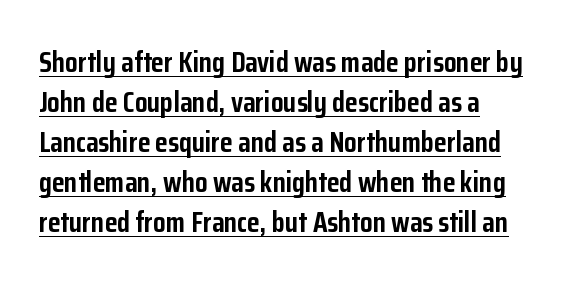
The image shows 29 px semibold, condensed sans-serif type, upright; set left-aligned, normal line spacing (1.38x), normal letter spacing, underlined; low stroke contrast and a medium x-height.
